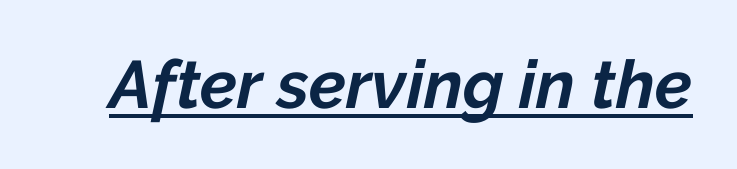
The image shows 67 px bold type, italic (leaning right); set normal letter spacing, underlined; low stroke contrast and a medium x-height.
